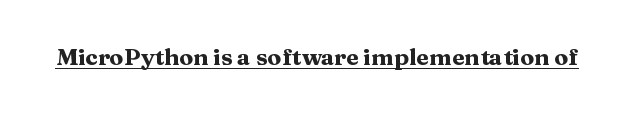
Q: Is the text bold? A: Yes.
Q: Is the text italic (slanted)? A: No, it is upright.
Q: Is the text underlined? A: Yes.
Q: Is the spacing between letters normal or unusually wide? A: Normal.
